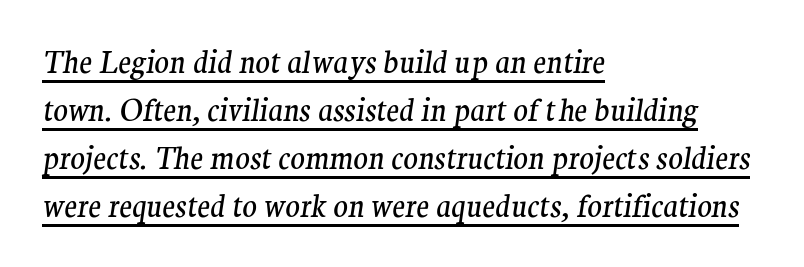
Summary of weight: not heavy and not bold. Vertically, the passage feels balanced, rows spaced as you'd expect. Here the designer chose a conventional face with non-uniform glyph widths. The typesetter chose a ragged-right arrangement here.
